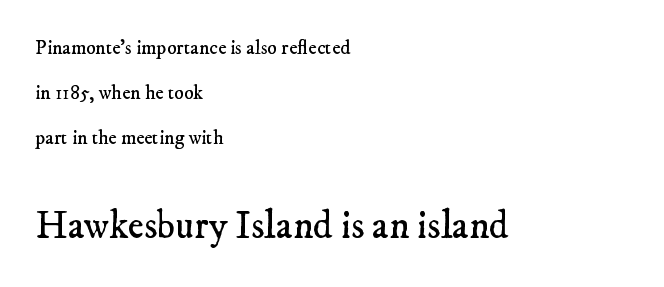
The image shows 39 px regular-weight serif type; set left-aligned, loose line spacing (2.26x), normal letter spacing, not underlined; the second (bottom) block is 1.95x larger; low stroke contrast and a small x-height.
